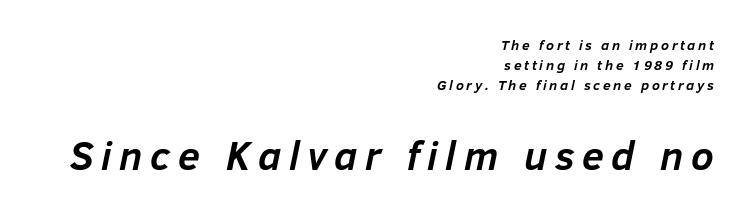
{"italic": "yes", "lean": "right", "slant_degrees": 12, "bold": "yes", "weight": "semibold", "width": "normal", "stroke_contrast": "low", "x_height": "medium", "monospaced": "no", "underline": "no", "align": "right", "line_spacing": "normal", "line_spacing_ratio": 1.42, "larger_block": "second", "size_ratio": 2.86, "glyph_px": 40}
